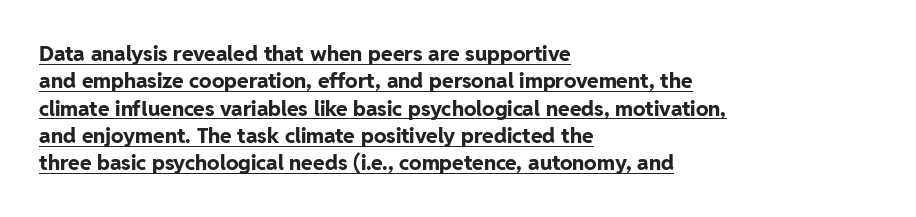
Q: Is the text bold? A: Yes.
Q: Is the text italic (slanted)? A: No, it is upright.
Q: Is the text underlined? A: Yes.
Q: How is the paragraph aligned? A: Left-aligned.
Q: Is the spacing between letters normal or unusually wide? A: Normal.
Q: Is the spacing between lines tight, normal or loose? A: Normal.
